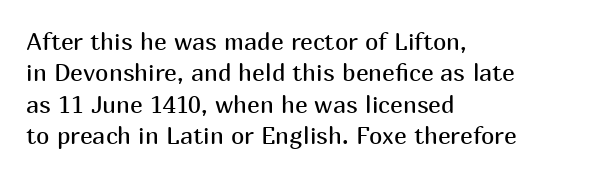
{"italic": "no", "bold": "no", "underline": "no", "align": "left", "line_spacing": "normal", "line_spacing_ratio": 1.31, "letter_spacing": "normal", "letter_spacing_em": 0.0, "glyph_px": 24}
